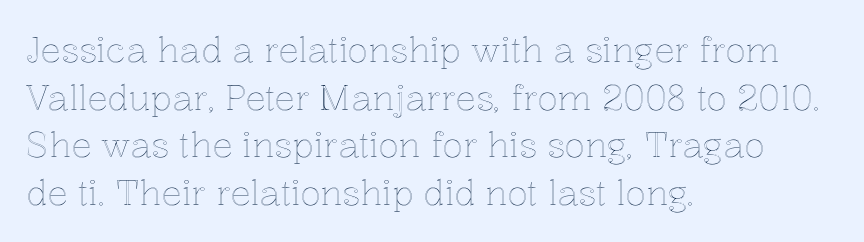
These lines stack with their left ends in a neat column. Regular leading. The passage shown is not underscored anywhere. The passage shown is typed in a proportional face where columns would drift. The specimen reads as upright at a glance.
